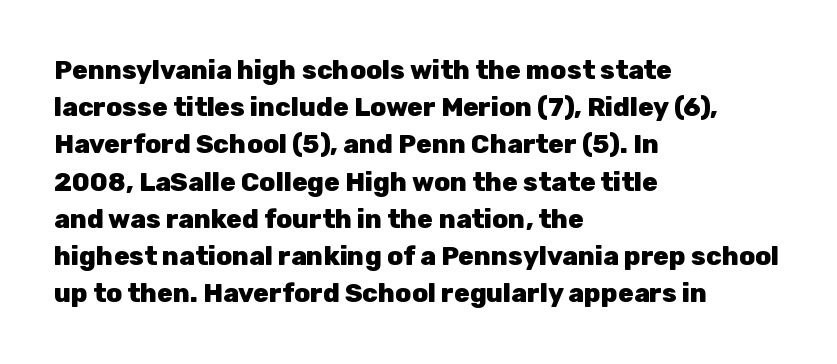
Notice how descenders clear the ascenders below comfortably — that's standard leading. Compared with an ordinary text face, these strokes are far heavier — a full bold. Compared with typical body copy, the letter spacing here is the same. Italic: no, the glyphs are upright roman. The rag falls on the right side of this text block. Descenders hang freely into open space.
